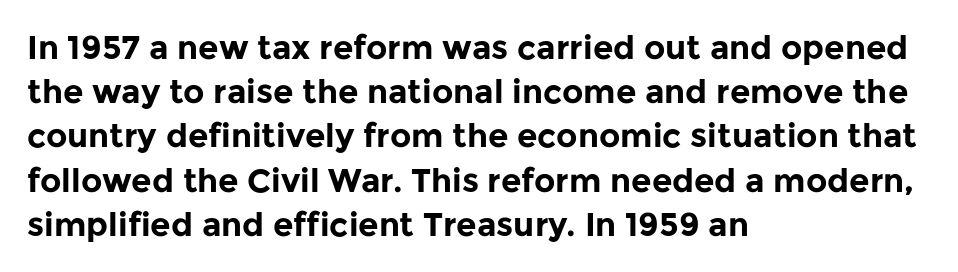
Q: Is the text bold? A: Yes.
Q: Is the text italic (slanted)? A: No, it is upright.
Q: Is the typeface a serif or a sans-serif typeface? A: Sans-serif.
Q: Is the text underlined? A: No.
Q: How is the paragraph aligned? A: Left-aligned.
Q: Is the spacing between letters normal or unusually wide? A: Normal.
Q: Is the spacing between lines tight, normal or loose? A: Normal.
Q: Width (condensed, normal, or wide)? A: Normal.
Q: Stroke contrast? A: Low.
Q: x-height? A: Medium.
Q: Monospaced? A: No.
